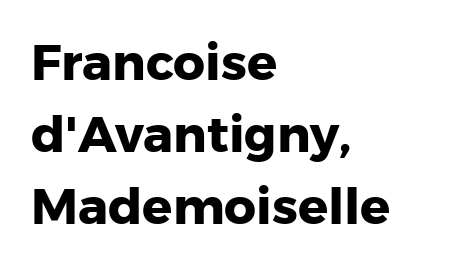
Q: Is the text bold? A: Yes.
Q: Is the text italic (slanted)? A: No, it is upright.
Q: Is the typeface a serif or a sans-serif typeface? A: Sans-serif.
Q: Is the text underlined? A: No.
Q: How is the paragraph aligned? A: Left-aligned.
Q: Is the spacing between letters normal or unusually wide? A: Normal.
Q: Is the spacing between lines tight, normal or loose? A: Normal.
Q: Width (condensed, normal, or wide)? A: Normal.
Q: Stroke contrast? A: Low.
Q: x-height? A: Medium.
Q: Monospaced? A: No.
